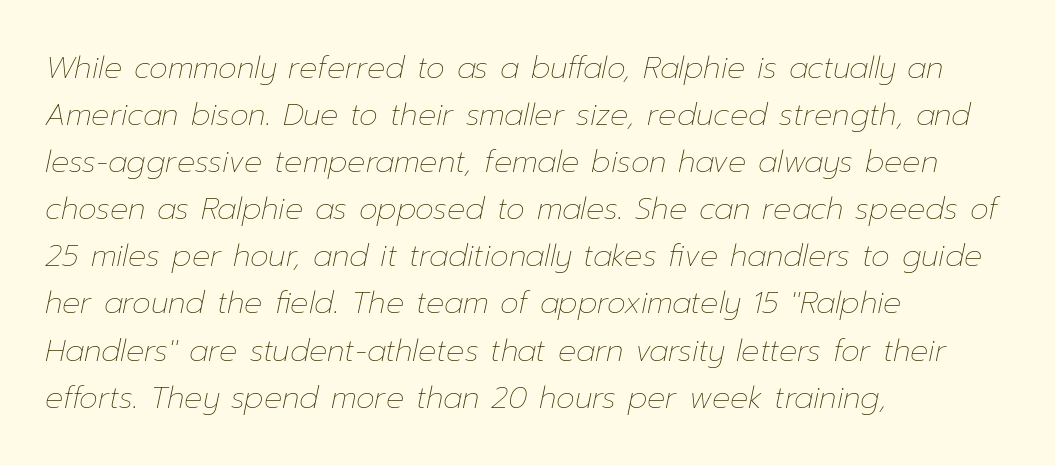
Q: Is the text bold? A: No.
Q: Is the text italic (slanted)? A: Yes, it leans right by about 12 degrees.
Q: Is the text underlined? A: No.
Q: How is the paragraph aligned? A: Left-aligned.
Q: Is the spacing between letters normal or unusually wide? A: Normal.
Q: Is the spacing between lines tight, normal or loose? A: Normal.
Q: Width (condensed, normal, or wide)? A: Normal.
Q: Stroke contrast? A: Low.
Q: x-height? A: Medium.
Q: Monospaced? A: No.
